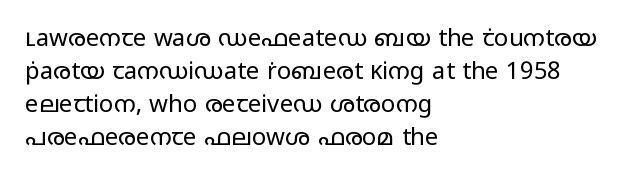
The image shows 24 px text type, upright; set left-aligned, normal line spacing (1.38x), normal letter spacing, not underlined.
